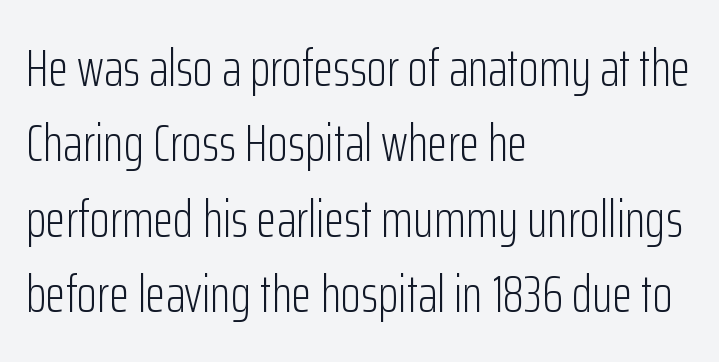
{"serif": "no", "italic": "no", "bold": "no", "weight": "light", "width": "condensed", "stroke_contrast": "low", "x_height": "medium", "monospaced": "no", "underline": "no", "align": "left", "line_spacing": "normal", "line_spacing_ratio": 1.45, "letter_spacing": "normal", "letter_spacing_em": 0.0, "glyph_px": 52}
